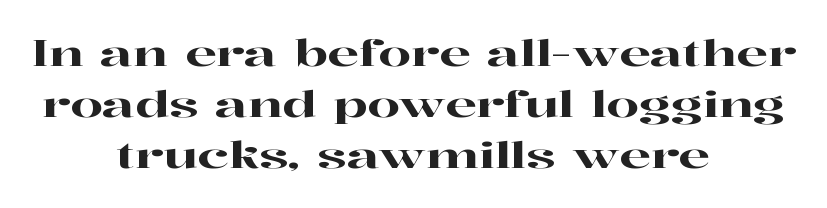
A centered setting, common on invitations and titles, is used for this passage. This rendering leaves character spacing at its baseline value. If you measured baseline to baseline, you'd find a middling distance. When letters stand straight like this, we call the style roman or upright. Examine the stroke ends and you'll spot serifs.
